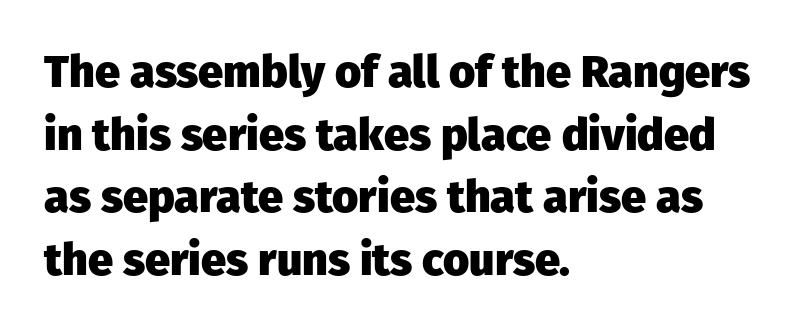
Q: Is the text bold? A: Yes.
Q: Is the text italic (slanted)? A: No, it is upright.
Q: Is the typeface a serif or a sans-serif typeface? A: Sans-serif.
Q: Is the text underlined? A: No.
Q: How is the paragraph aligned? A: Left-aligned.
Q: Is the spacing between letters normal or unusually wide? A: Normal.
Q: Is the spacing between lines tight, normal or loose? A: Normal.
Q: Width (condensed, normal, or wide)? A: Normal.
Q: Stroke contrast? A: Low.
Q: x-height? A: Medium.
Q: Monospaced? A: No.
